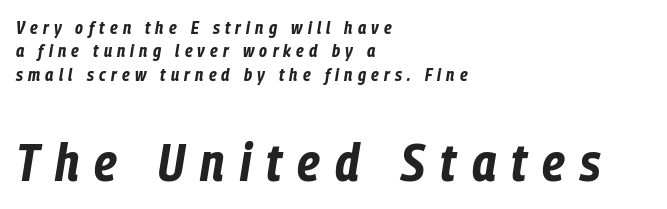
{"italic": "yes", "lean": "right", "slant_degrees": 9, "bold": "yes", "weight": "bold", "width": "condensed", "stroke_contrast": "low", "x_height": "medium", "monospaced": "no", "underline": "no", "align": "left", "line_spacing": "normal", "line_spacing_ratio": 1.3, "letter_spacing": "wide", "letter_spacing_em": 0.29, "larger_block": "second", "size_ratio": 2.94, "glyph_px": 53}
